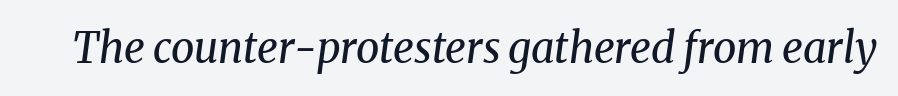
The image shows 42 px regular-weight serif type, italic (leaning right); set normal letter spacing, not underlined; medium stroke contrast and a medium x-height.
